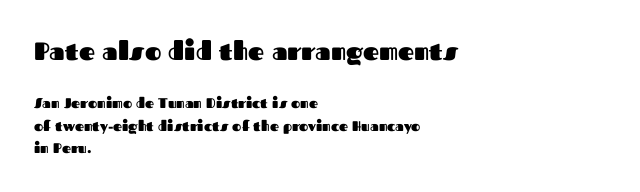
Q: Is the text bold? A: Yes.
Q: Is the text italic (slanted)? A: No, it is upright.
Q: Is the text underlined? A: No.
Q: How is the paragraph aligned? A: Left-aligned.
Q: Is the spacing between letters normal or unusually wide? A: Normal.
Q: Is the spacing between lines tight, normal or loose? A: Normal.
Q: Which block of text is set in a larger size, the first (top) or the second (bottom)? A: The first (top) one.
